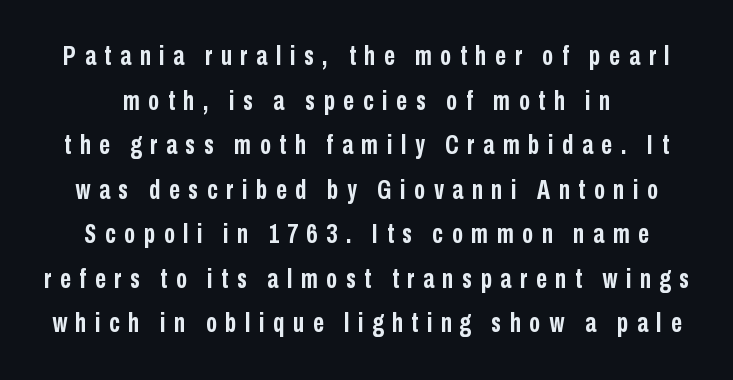
{"italic": "no", "bold": "yes", "underline": "no", "line_spacing": "normal", "line_spacing_ratio": 1.65, "letter_spacing": "wide", "letter_spacing_em": 0.32, "glyph_px": 27}
